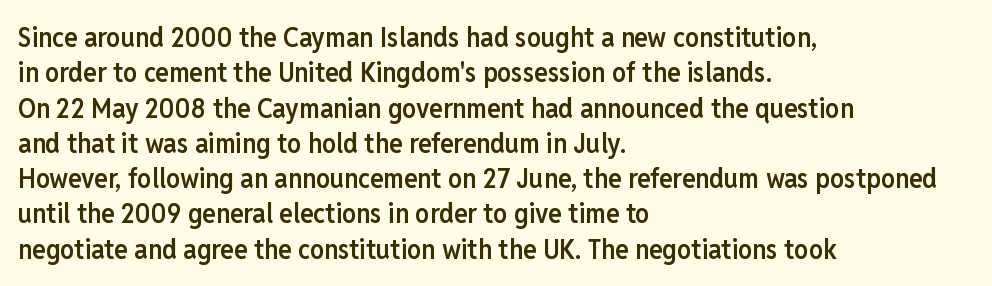
The image shows 28 px semibold, condensed sans-serif type, upright; set left-aligned, normal line spacing (1.26x), normal letter spacing, not underlined; low stroke contrast and a medium x-height.
